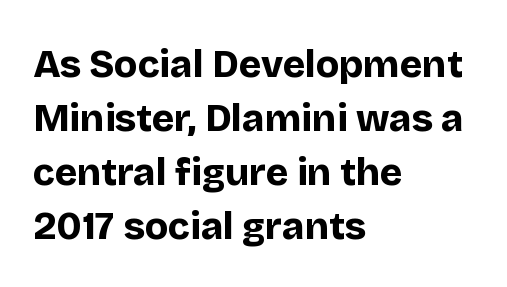
In terms of letterspacing, this is plain default setting. Where is the straight margin? On the left. Rule under the text: the space is simply empty. Is this a fixed-width face? No — the glyphs have proportional, varying widths. The specimen reads as upright at a glance. A normal amount of white space separates one row of letters from the next.
